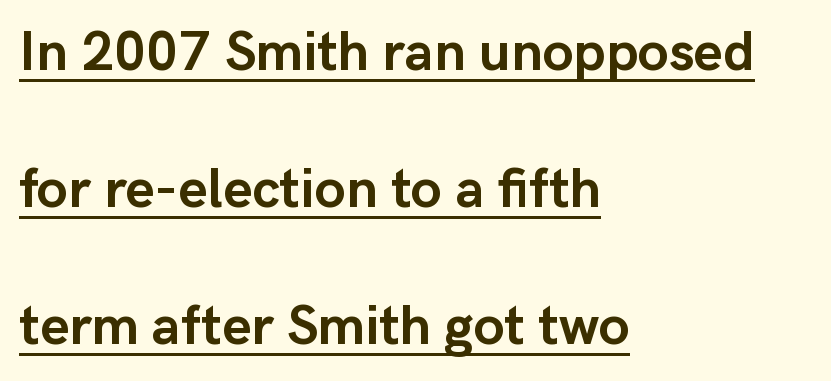
{"serif": "no", "italic": "no", "bold": "yes", "weight": "semibold", "width": "normal", "stroke_contrast": "low", "x_height": "medium", "monospaced": "no", "underline": "yes", "align": "left", "line_spacing": "loose", "line_spacing_ratio": 2.45, "letter_spacing": "normal", "letter_spacing_em": 0.0, "glyph_px": 56}
